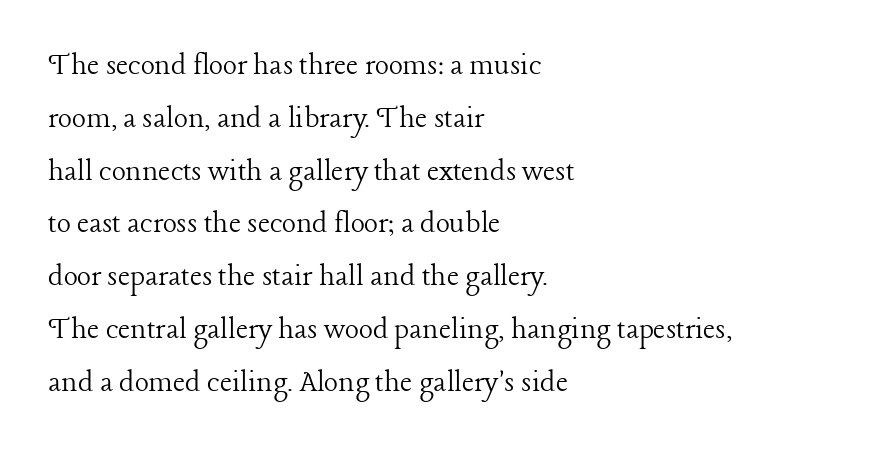
When letters stand straight like this, we call the style roman or upright. Do the characters align in a grid? No, the font is proportional. The rendering keeps characters at their native spacing. The font family rendered here belongs to the serif group. The space beneath each line is pristine and unruled.
